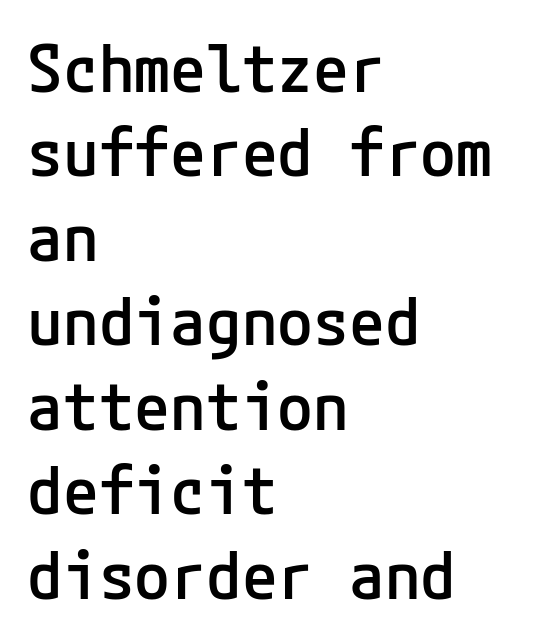
These lines were composed using upright roman letters. All the whitespace from short lines collects on the right. Tracking value appears to be zero — textbook default spacing. The strip under each line holds only bare page. Nope, no serifs anywhere on these letters. The font is running at a semibold setting, under full bold.
